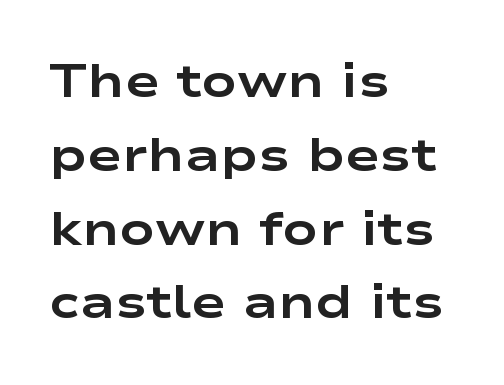
I'd describe the lettering as bold — thick and assertive. Line beginnings align vertically; line endings do not. This rendering features lettering with no underline. These lines are composed in type without serifs.
